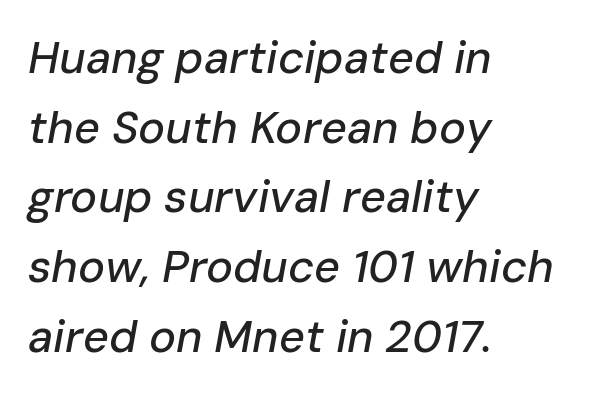
The image shows 45 px text type, italic (leaning right); set left-aligned, normal line spacing (1.55x), normal letter spacing, not underlined; low stroke contrast and a medium x-height.
